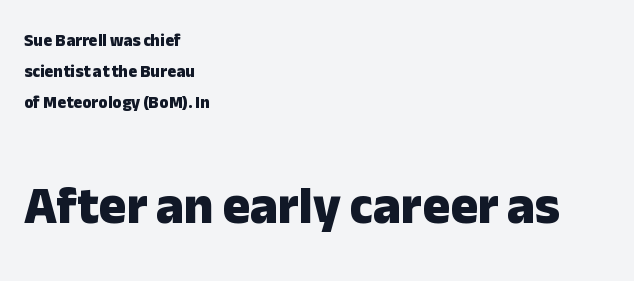
The foot of each line stays bare and open. The font's upright variant was chosen for this text. Honestly, the letter spacing is just normal — you wouldn't notice it. The lines in this sample share a left origin and differ only in where they stop.
